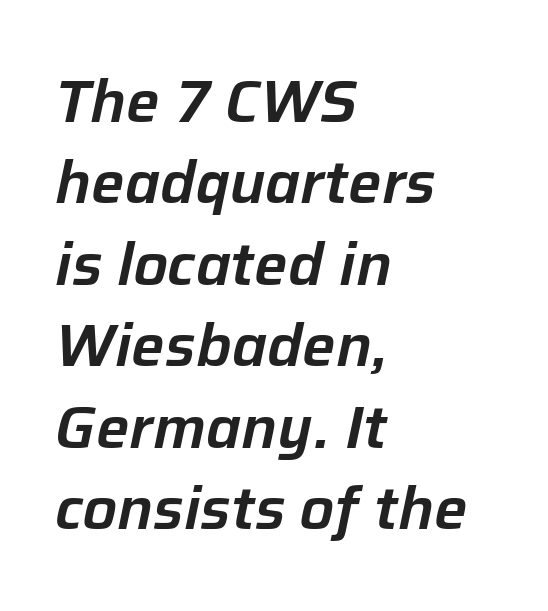
Q: Is the text italic (slanted)? A: Yes, it leans right by about 12 degrees.
Q: Is the text underlined? A: No.
Q: How is the paragraph aligned? A: Left-aligned.
Q: Is the spacing between letters normal or unusually wide? A: Normal.
Q: Is the spacing between lines tight, normal or loose? A: Normal.
Q: Width (condensed, normal, or wide)? A: Normal.
Q: Stroke contrast? A: Low.
Q: x-height? A: Medium.
Q: Monospaced? A: No.
